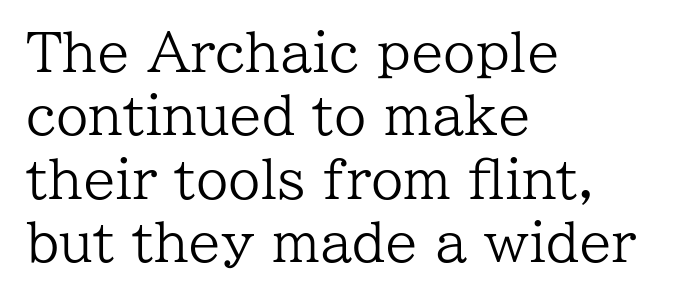
Q: Is the text bold? A: No.
Q: Is the text italic (slanted)? A: No, it is upright.
Q: Is the typeface a serif or a sans-serif typeface? A: Serif.
Q: Is the text underlined? A: No.
Q: How is the paragraph aligned? A: Left-aligned.
Q: Is the spacing between letters normal or unusually wide? A: Normal.
Q: Width (condensed, normal, or wide)? A: Normal.
Q: Stroke contrast? A: Low.
Q: x-height? A: Medium.
Q: Monospaced? A: No.
